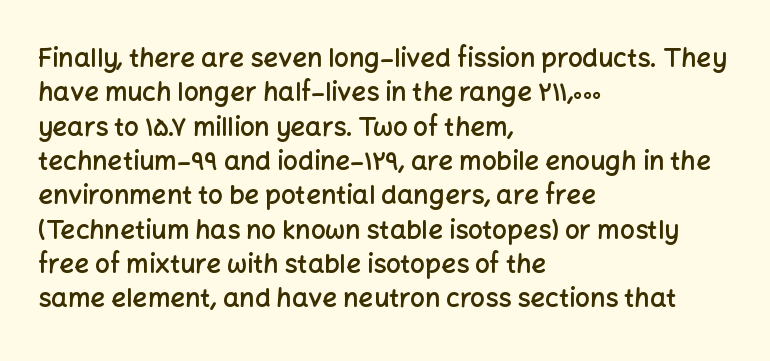
Q: Is the text bold? A: Semi-bold.
Q: Is the text italic (slanted)? A: No, it is upright.
Q: Is the text underlined? A: No.
Q: How is the paragraph aligned? A: Left-aligned.
Q: Is the spacing between letters normal or unusually wide? A: Normal.
Q: Is the spacing between lines tight, normal or loose? A: Normal.
